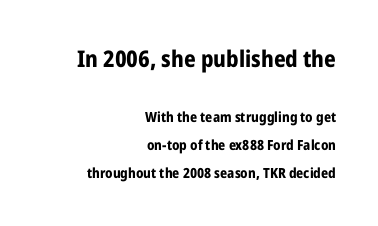
Each line ends at the same right margin while the left side varies. Posture: straight, roman, zero tilt. Letters rest on an invisible, unmarked baseline. Students, note that the glyphs here touch the page at normal intervals. The earlier block is typeset at a bigger size than the later block. Leading is clearly above the norm, producing a sparse column.
